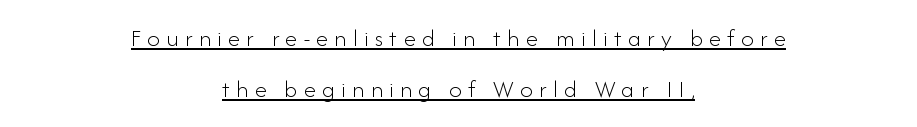
{"italic": "no", "bold": "no", "underline": "yes", "align": "center", "line_spacing": "loose", "line_spacing_ratio": 2.04, "letter_spacing": "wide", "letter_spacing_em": 0.25, "glyph_px": 25}
